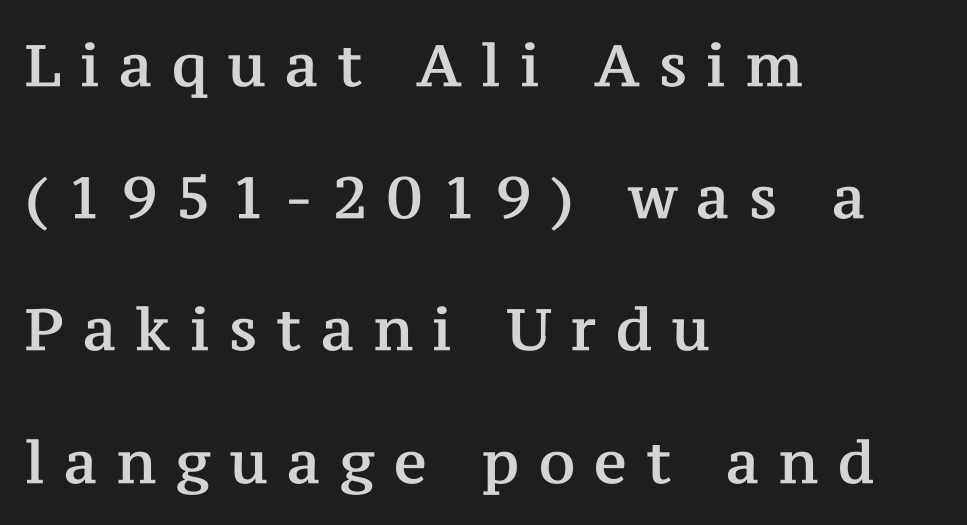
Q: Is the text italic (slanted)? A: No, it is upright.
Q: Is the typeface a serif or a sans-serif typeface? A: Serif.
Q: Is the text underlined? A: No.
Q: How is the paragraph aligned? A: Left-aligned.
Q: Is the spacing between letters normal or unusually wide? A: Unusually wide.
Q: Is the spacing between lines tight, normal or loose? A: Loose.
Q: Width (condensed, normal, or wide)? A: Normal.
Q: Stroke contrast? A: Medium.
Q: x-height? A: Medium.
Q: Monospaced? A: No.
